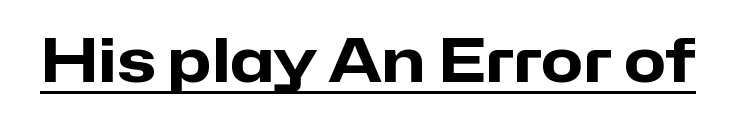
The image shows 61 px heavy sans-serif type, upright; set normal letter spacing, underlined; low stroke contrast and a medium x-height.
